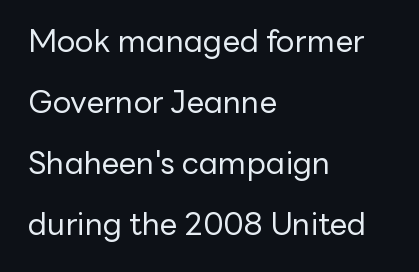
Q: Is the text bold? A: No.
Q: Is the text italic (slanted)? A: No, it is upright.
Q: Is the typeface a serif or a sans-serif typeface? A: Sans-serif.
Q: Is the text underlined? A: No.
Q: How is the paragraph aligned? A: Left-aligned.
Q: Is the spacing between letters normal or unusually wide? A: Normal.
Q: Is the spacing between lines tight, normal or loose? A: Loose.
Q: Width (condensed, normal, or wide)? A: Normal.
Q: Stroke contrast? A: Low.
Q: x-height? A: Medium.
Q: Monospaced? A: No.
